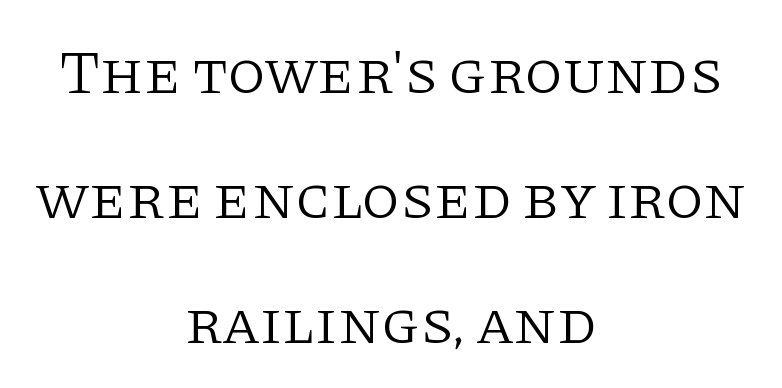
Q: Is the text bold? A: No.
Q: Is the text italic (slanted)? A: No, it is upright.
Q: Is the typeface a serif or a sans-serif typeface? A: Serif.
Q: Is the text underlined? A: No.
Q: How is the paragraph aligned? A: Centered.
Q: Is the spacing between letters normal or unusually wide? A: Normal.
Q: Is the spacing between lines tight, normal or loose? A: Loose.
Q: Width (condensed, normal, or wide)? A: Normal.
Q: Stroke contrast? A: Low.
Q: x-height? A: Large.
Q: Monospaced? A: No.
